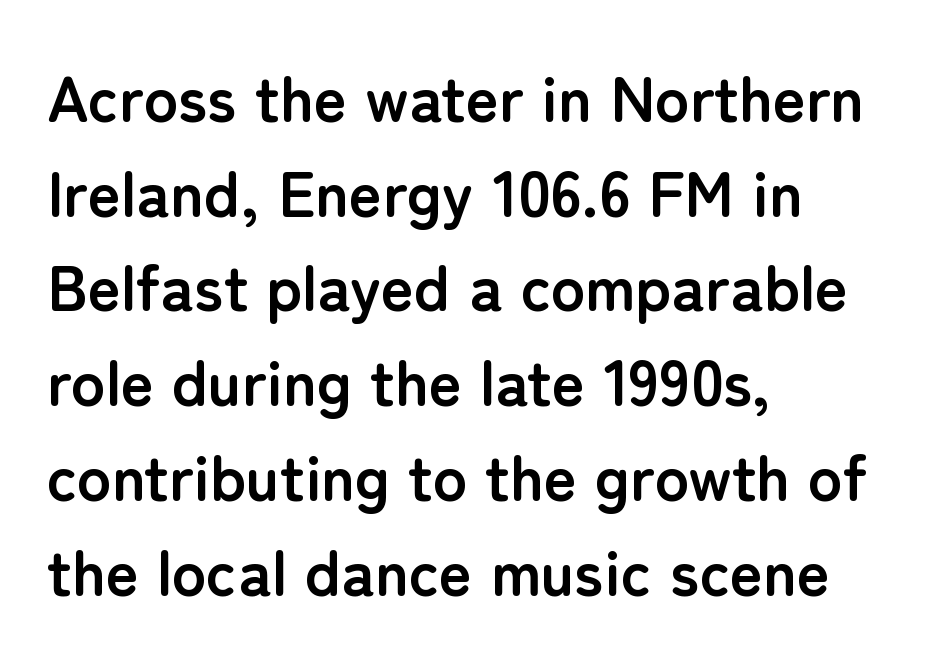
Q: Is the text bold? A: Yes.
Q: Is the text italic (slanted)? A: No, it is upright.
Q: Is the typeface a serif or a sans-serif typeface? A: Sans-serif.
Q: Is the text underlined? A: No.
Q: How is the paragraph aligned? A: Left-aligned.
Q: Is the spacing between letters normal or unusually wide? A: Normal.
Q: Is the spacing between lines tight, normal or loose? A: Normal.
Q: Width (condensed, normal, or wide)? A: Normal.
Q: Stroke contrast? A: Low.
Q: x-height? A: Medium.
Q: Monospaced? A: No.
